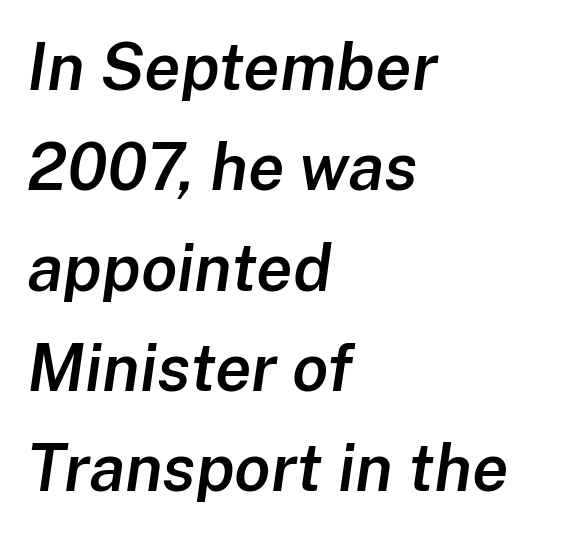
The image shows 66 px semibold type, italic (leaning right); set left-aligned, normal line spacing (1.52x), normal letter spacing, not underlined; low stroke contrast and a medium x-height.
